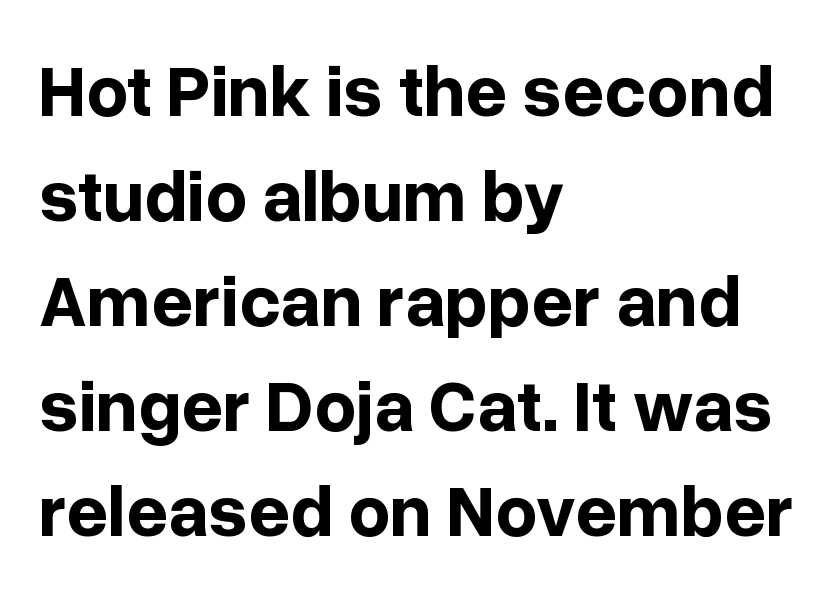
The image shows 73 px bold sans-serif type, upright; set left-aligned, normal line spacing (1.44x), normal letter spacing, not underlined; low stroke contrast and a medium x-height.
